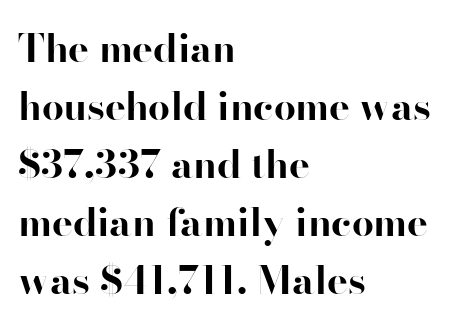
Descenders hang freely into open space. Bold? Absolutely — the strokes are thick and heavy. Upright lettering throughout. Spacing verdict: proportional, widths tailored to each character. Look at the tracking — it's just the regular setting, nothing added.
